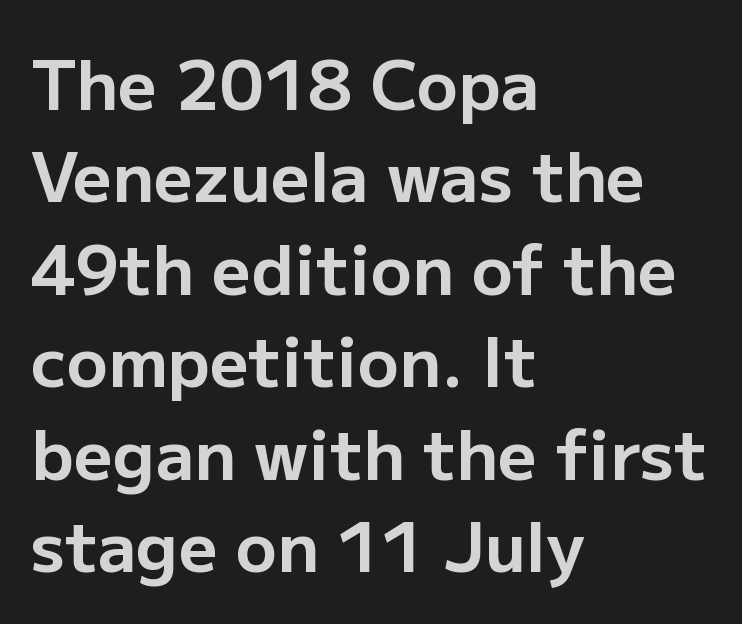
The strip under each line holds only bare page. The passage shown is typeset with a sans-serif family. The face used here is proportionally spaced, like ordinary book or web type. Does extra space separate the letters? No, they use regular spacing. Summary of weight: heavy, a full bold.
